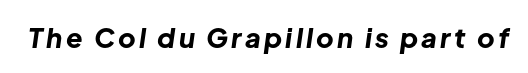
Q: Is the text bold? A: Yes.
Q: Is the text italic (slanted)? A: Yes, it leans right by about 8 degrees.
Q: Is the text underlined? A: No.
